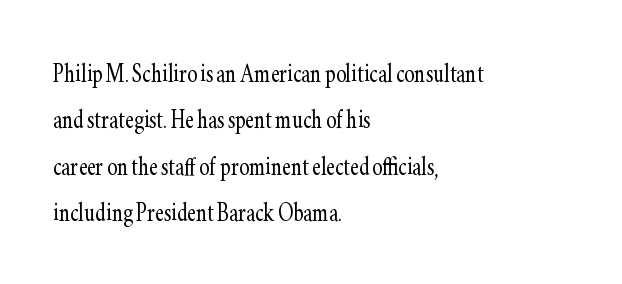
The image shows 31 px light, condensed serif type, upright; set left-aligned, normal line spacing (1.5x), normal letter spacing, not underlined; low stroke contrast and a small x-height.
